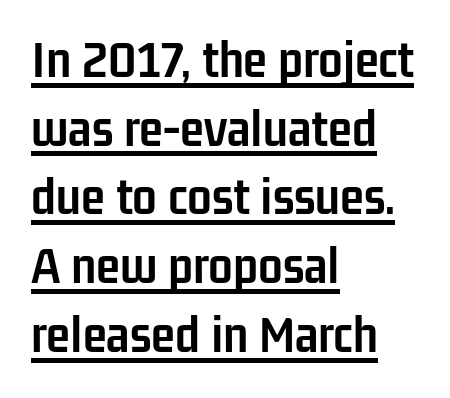
Q: Is the text bold? A: Yes.
Q: Is the text italic (slanted)? A: No, it is upright.
Q: Is the typeface a serif or a sans-serif typeface? A: Sans-serif.
Q: Is the text underlined? A: Yes.
Q: How is the paragraph aligned? A: Left-aligned.
Q: Is the spacing between letters normal or unusually wide? A: Normal.
Q: Is the spacing between lines tight, normal or loose? A: Normal.
Q: Width (condensed, normal, or wide)? A: Condensed.
Q: Stroke contrast? A: Low.
Q: x-height? A: Medium.
Q: Monospaced? A: No.
